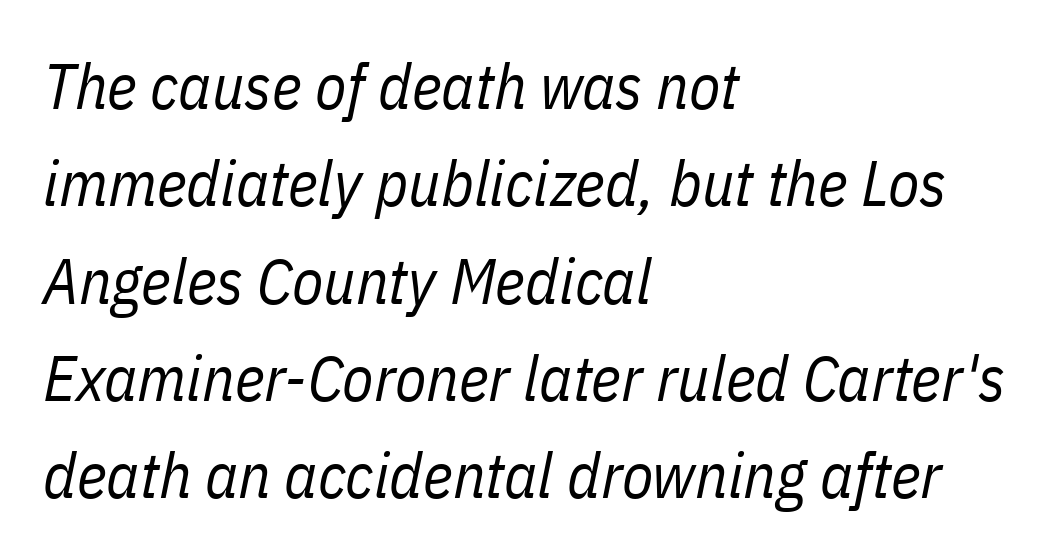
Q: Is the text bold? A: No.
Q: Is the text italic (slanted)? A: Yes, it leans right by about 11 degrees.
Q: Is the text underlined? A: No.
Q: How is the paragraph aligned? A: Left-aligned.
Q: Is the spacing between letters normal or unusually wide? A: Normal.
Q: Is the spacing between lines tight, normal or loose? A: Normal.
Q: Width (condensed, normal, or wide)? A: Condensed.
Q: Stroke contrast? A: Low.
Q: x-height? A: Medium.
Q: Monospaced? A: No.
